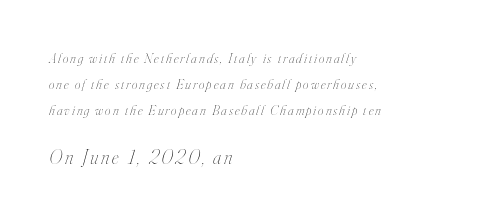
Does the lettering tilt? It does — this is italic. The passage is arranged the way most books set body copy — flush left. The weight tops out at a normal text grade. Nobody drew a line under any word here. The designer gave the closing block more size than the opening block.
